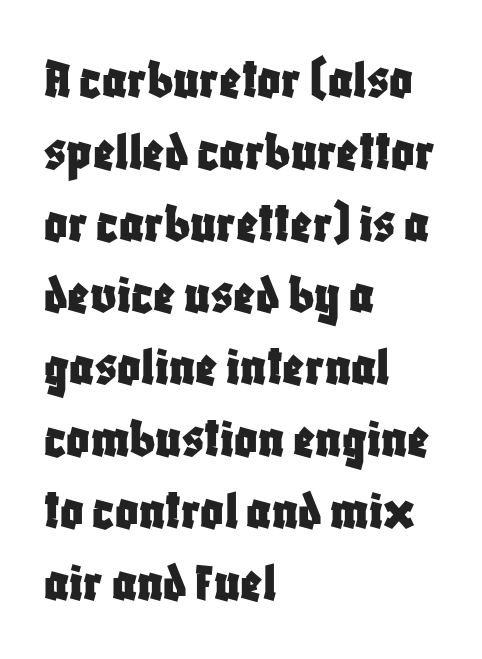
The image shows 57 px condensed sans-serif type, upright; set left-aligned, normal line spacing (1.26x), normal letter spacing, not underlined; low stroke contrast and a large x-height.
